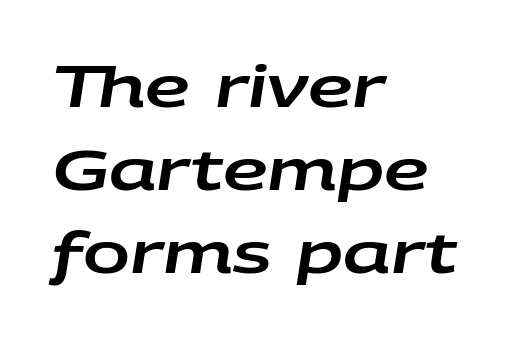
Regarding leading, the lines here are spaced in the standard way. Is this a fixed-width face? No — the glyphs have proportional, varying widths. The specimen omits any rule beneath the text block's lines. Horizontally, the lines are justified to the leading edge only. Tracking value appears to be zero — textbook default spacing.
